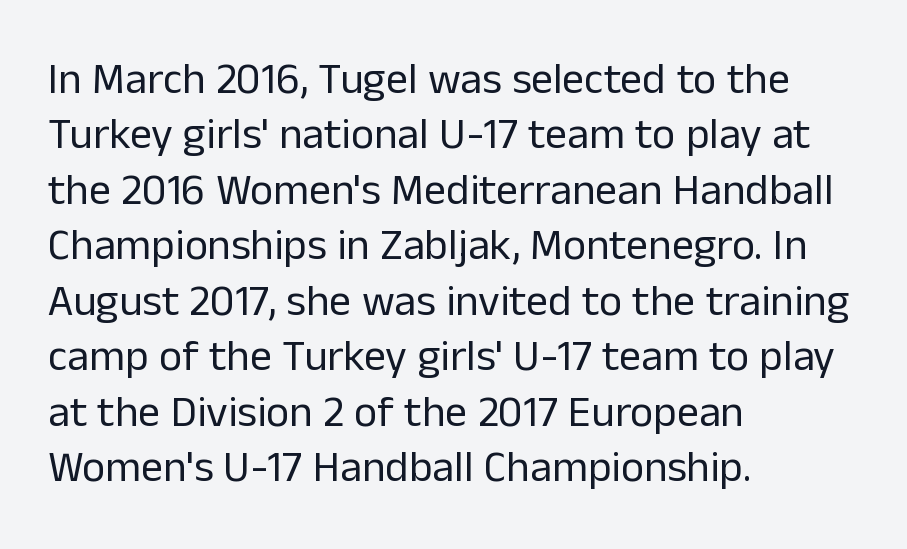
Short note: letters normally spaced. Only glyphs here, with clear space below each row. A typesetter would call this proportional, since set widths differ per character. Casual observation: everything's shoved over to the left. These lines sit exactly where default settings would place them. This is the regular roman posture of the typeface.
